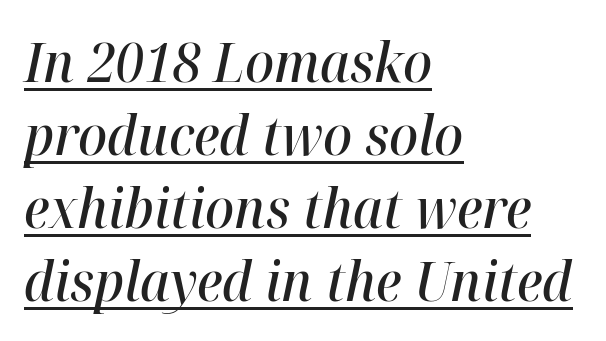
{"italic": "yes", "lean": "right", "slant_degrees": 12, "bold": "semi", "weight": "semibold", "width": "normal", "stroke_contrast": "high", "x_height": "medium", "monospaced": "no", "underline": "yes", "align": "left", "line_spacing": "normal", "line_spacing_ratio": 1.35, "letter_spacing": "normal", "letter_spacing_em": 0.0, "glyph_px": 54}
